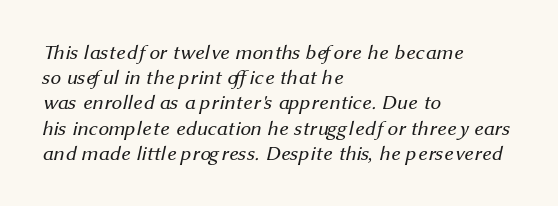
Q: Is the text bold? A: No.
Q: Is the text underlined? A: No.
Q: How is the paragraph aligned? A: Left-aligned.
Q: Is the spacing between letters normal or unusually wide? A: Normal.
